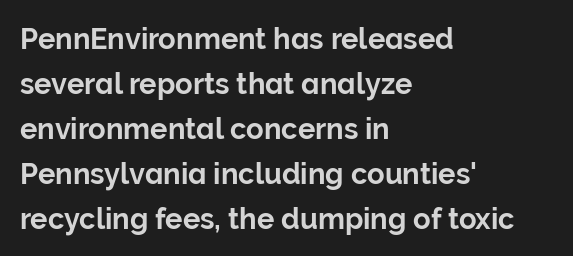
The image shows 29 px sans-serif type, upright; set left-aligned, normal line spacing (1.55x), normal letter spacing, not underlined; low stroke contrast and a medium x-height.
